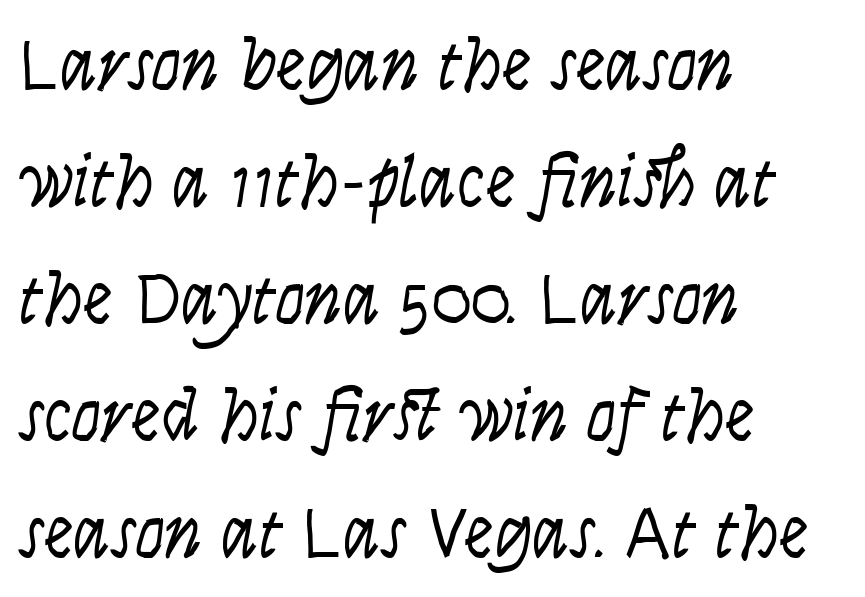
Q: Is the text bold? A: No.
Q: Is the text italic (slanted)? A: Yes, it leans right by about 9 degrees.
Q: Is the text underlined? A: No.
Q: How is the paragraph aligned? A: Left-aligned.
Q: Is the spacing between letters normal or unusually wide? A: Normal.
Q: Is the spacing between lines tight, normal or loose? A: Normal.
Q: Width (condensed, normal, or wide)? A: Condensed.
Q: Stroke contrast? A: Low.
Q: x-height? A: Large.
Q: Monospaced? A: No.
